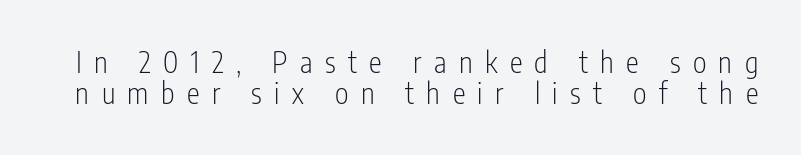
Summary of vertical rhythm: compact, with narrow interline spacing. Stems and bowls with no extra thickness — not bold. Italic? Not at all — the glyphs are vertical. Compared with typical body copy, the letter spacing here is much looser.
